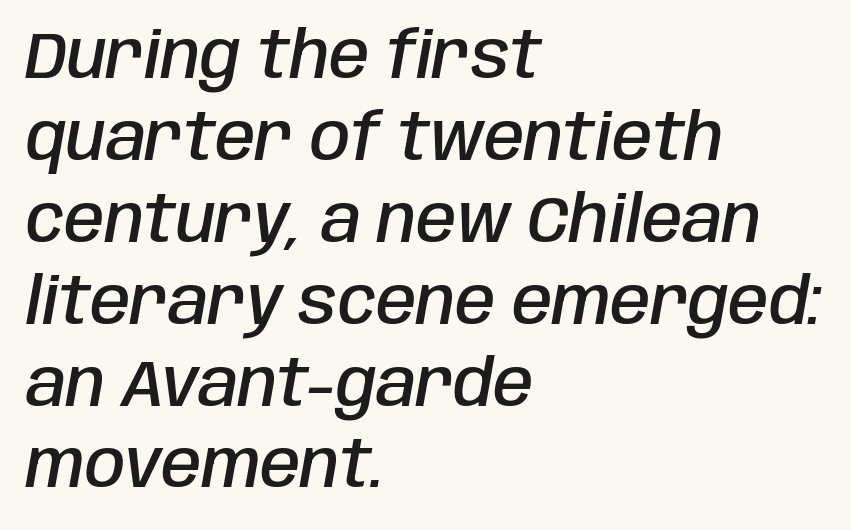
Q: Is the text bold? A: Semi-bold.
Q: Is the text italic (slanted)? A: Yes, it leans right by about 10 degrees.
Q: Is the text underlined? A: No.
Q: How is the paragraph aligned? A: Left-aligned.
Q: Is the spacing between letters normal or unusually wide? A: Normal.
Q: Is the spacing between lines tight, normal or loose? A: Normal.
Q: Width (condensed, normal, or wide)? A: Condensed.
Q: Stroke contrast? A: Low.
Q: x-height? A: Large.
Q: Monospaced? A: No.
